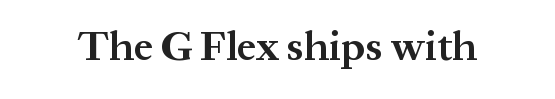
The image shows 42 px bold serif type, upright; set normal letter spacing, not underlined; medium stroke contrast and a medium x-height.
